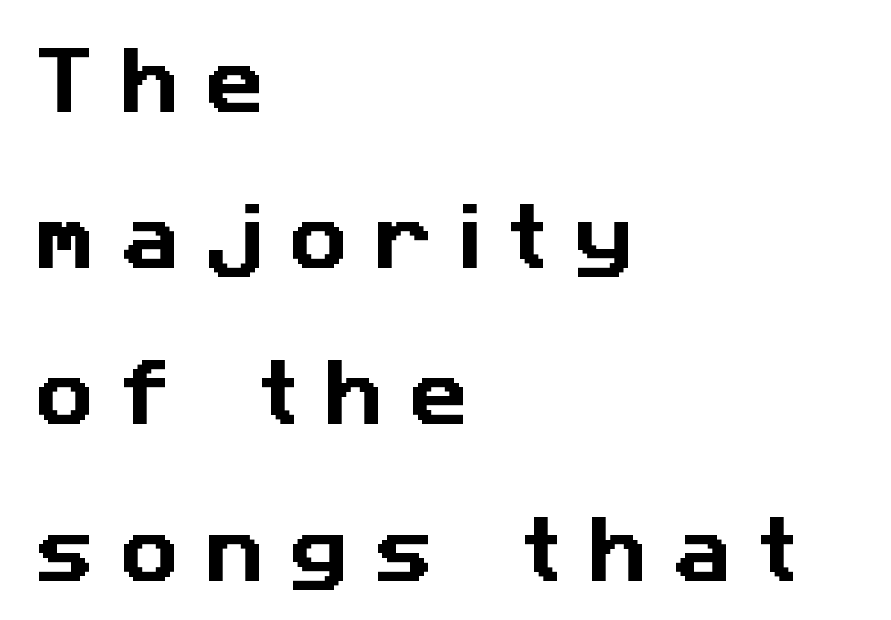
Q: Is the typeface a serif or a sans-serif typeface? A: Sans-serif.
Q: Is the text underlined? A: No.
Q: How is the paragraph aligned? A: Left-aligned.
Q: Is the spacing between letters normal or unusually wide? A: Unusually wide.
Q: Is the spacing between lines tight, normal or loose? A: Loose.
Q: Width (condensed, normal, or wide)? A: Normal.
Q: Stroke contrast? A: Low.
Q: x-height? A: Medium.
Q: Monospaced? A: No.
